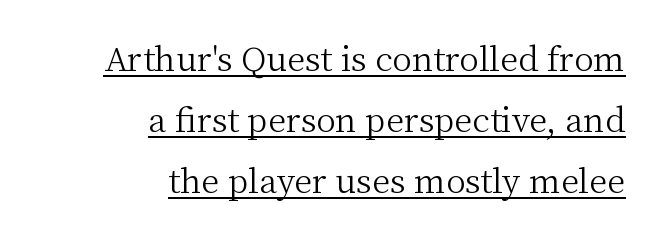
The image shows 33 px light serif type, upright; set right-aligned, line spacing 1.85x, normal letter spacing, underlined; medium stroke contrast and a medium x-height.
